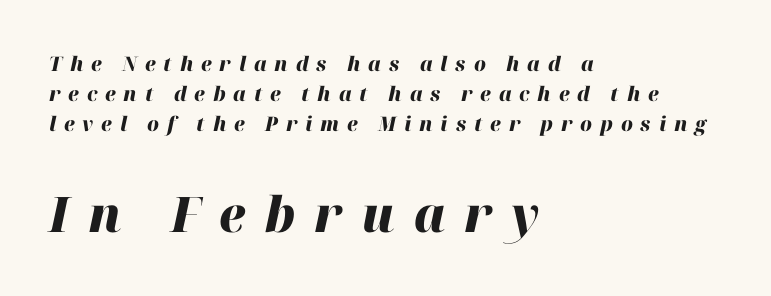
The image shows 49 px heavy type, italic (leaning right); set left-aligned, normal line spacing (1.51x), unusually wide letter spacing (+0.39 em), not underlined; the second (bottom) block is 2.45x larger; high stroke contrast and a medium x-height.
